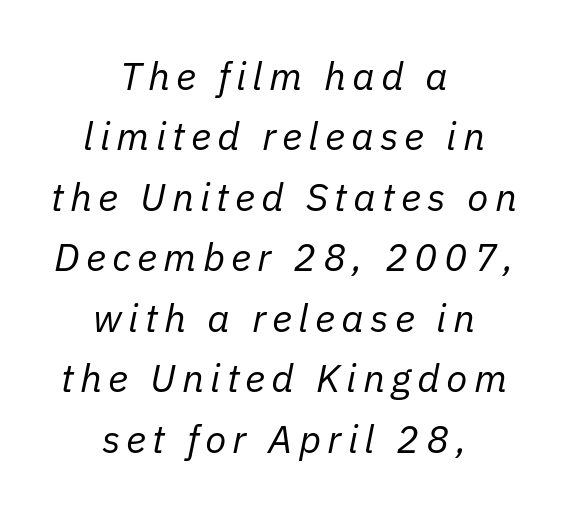
Q: Is the text bold? A: No.
Q: Is the text italic (slanted)? A: Yes, it leans right by about 11 degrees.
Q: Is the text underlined? A: No.
Q: How is the paragraph aligned? A: Centered.
Q: Is the spacing between lines tight, normal or loose? A: Normal.
Q: Width (condensed, normal, or wide)? A: Normal.
Q: Stroke contrast? A: Low.
Q: x-height? A: Medium.
Q: Monospaced? A: No.
